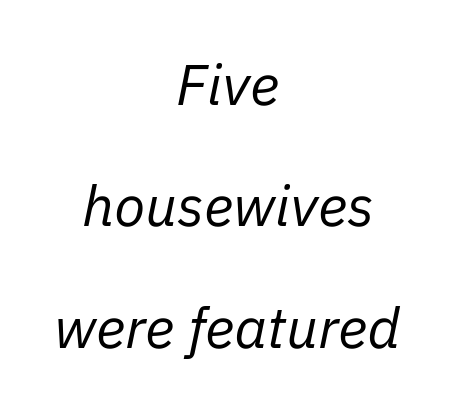
{"italic": "yes", "lean": "right", "slant_degrees": 11, "bold": "no", "weight": "regular", "width": "normal", "stroke_contrast": "low", "x_height": "medium", "monospaced": "no", "underline": "no", "align": "center", "line_spacing": "loose", "line_spacing_ratio": 2.13, "letter_spacing": "normal", "letter_spacing_em": 0.0, "glyph_px": 57}
